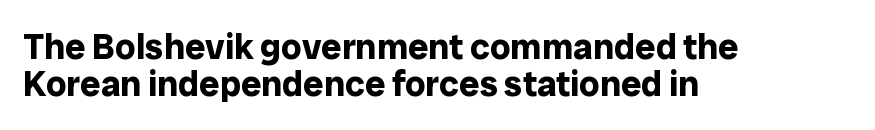
The image shows 36 px bold sans-serif type, upright; set left-aligned, tight line spacing (1.02x), normal letter spacing, not underlined; low stroke contrast and a medium x-height.
